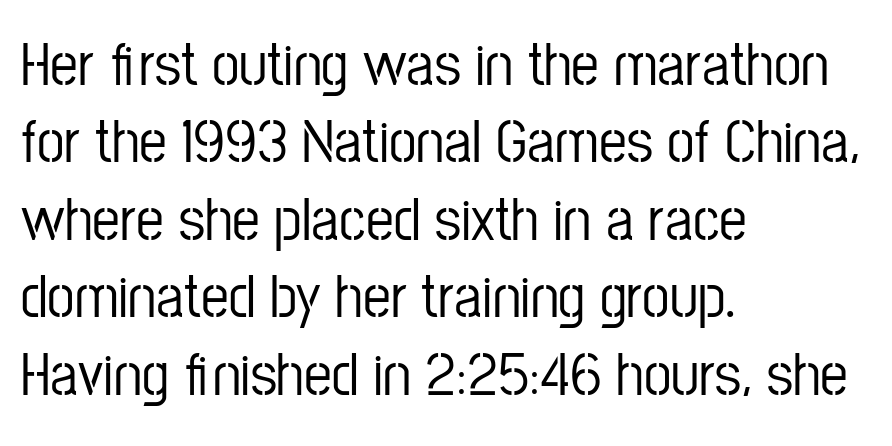
{"serif": "no", "italic": "no", "width": "condensed", "stroke_contrast": "low", "x_height": "medium", "monospaced": "no", "underline": "no", "align": "left", "line_spacing": "normal", "line_spacing_ratio": 1.25, "letter_spacing": "normal", "letter_spacing_em": 0.0, "glyph_px": 62}
